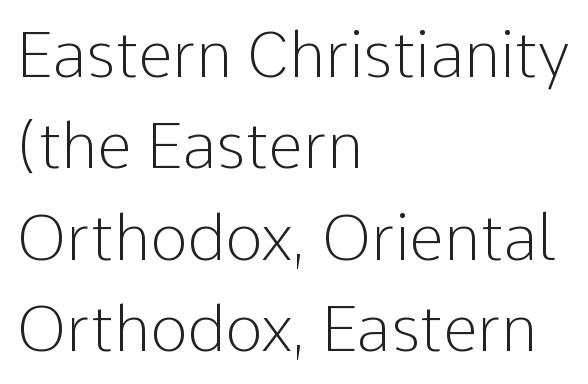
Q: Is the text bold? A: No.
Q: Is the text italic (slanted)? A: No, it is upright.
Q: Is the typeface a serif or a sans-serif typeface? A: Sans-serif.
Q: Is the text underlined? A: No.
Q: How is the paragraph aligned? A: Left-aligned.
Q: Is the spacing between letters normal or unusually wide? A: Normal.
Q: Is the spacing between lines tight, normal or loose? A: Normal.
Q: Width (condensed, normal, or wide)? A: Normal.
Q: Stroke contrast? A: Low.
Q: x-height? A: Medium.
Q: Monospaced? A: No.
